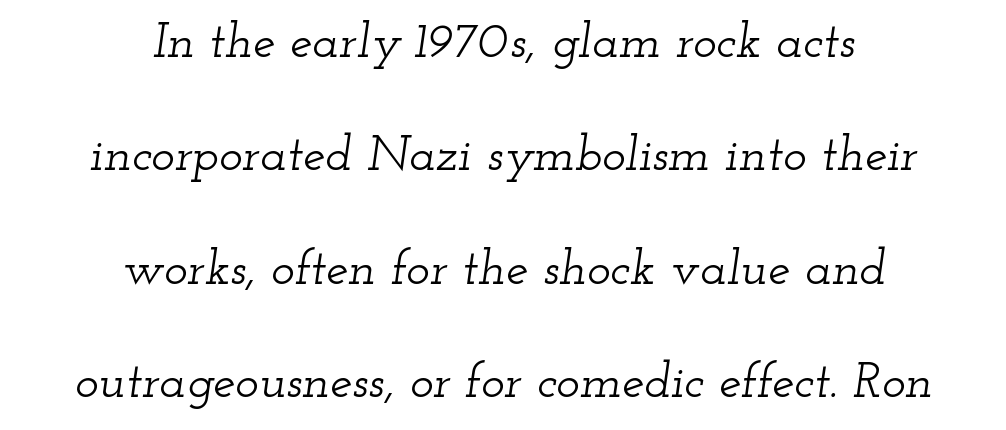
The image shows 50 px wide serif type, italic (leaning right); set centered, loose line spacing (2.27x), normal letter spacing, not underlined; low stroke contrast and a small x-height.
